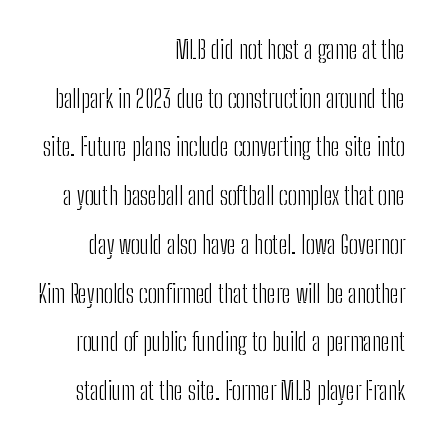
This rendering leaves character spacing at its baseline value. Just letters on the line, the space beneath them empty. Summary of weight: not heavy and not bold. The letters stand upright; this is a roman face. One-word summary of the alignment: right. This sample trades compactness for vertical openness between lines.
